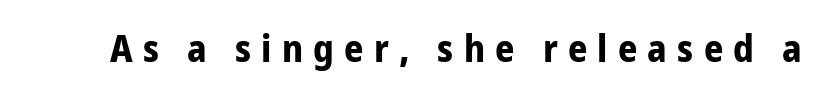
{"serif": "no", "italic": "no", "bold": "yes", "weight": "bold", "width": "condensed", "stroke_contrast": "low", "x_height": "medium", "monospaced": "no", "underline": "no", "letter_spacing": "wide", "letter_spacing_em": 0.27, "glyph_px": 38}
